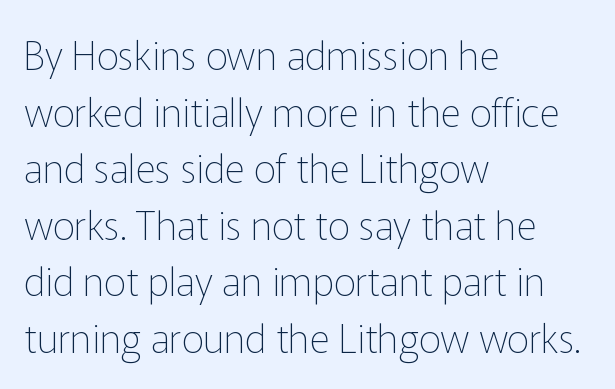
{"serif": "no", "italic": "no", "bold": "no", "weight": "thin", "width": "normal", "stroke_contrast": "low", "x_height": "medium", "monospaced": "no", "underline": "no", "align": "left", "line_spacing": "normal", "line_spacing_ratio": 1.45, "letter_spacing": "normal", "letter_spacing_em": 0.0, "glyph_px": 39}
